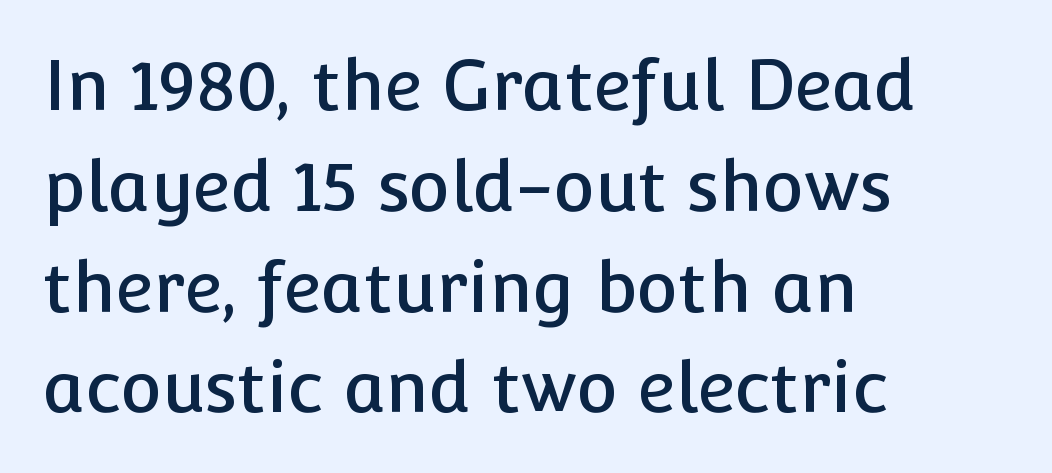
Q: Is the text italic (slanted)? A: No, it is upright.
Q: Is the typeface a serif or a sans-serif typeface? A: Sans-serif.
Q: Is the text underlined? A: No.
Q: How is the paragraph aligned? A: Left-aligned.
Q: Is the spacing between letters normal or unusually wide? A: Normal.
Q: Is the spacing between lines tight, normal or loose? A: Normal.
Q: Width (condensed, normal, or wide)? A: Normal.
Q: Stroke contrast? A: Low.
Q: x-height? A: Medium.
Q: Monospaced? A: No.
